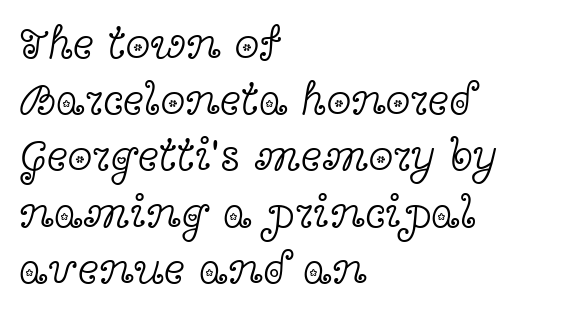
The image shows 45 px light, wide serif type; set left-aligned, normal line spacing (1.25x), normal letter spacing, not underlined; a medium x-height.
